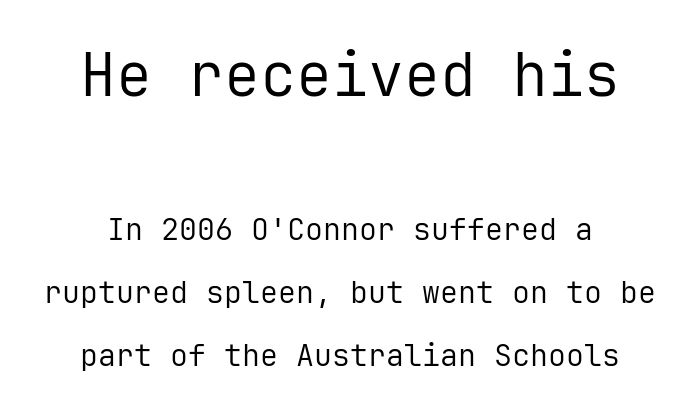
Bold? No — there's no thickening of the strokes. Ordinary non-slanted type is in use. The specimen omits any rule beneath the text block's lines. Glyph-to-glyph distance matches everyday printed text. The passage shown is typed in a monospace face where columns stay perfectly aligned. The earlier block is typeset at a bigger size than the later block.
